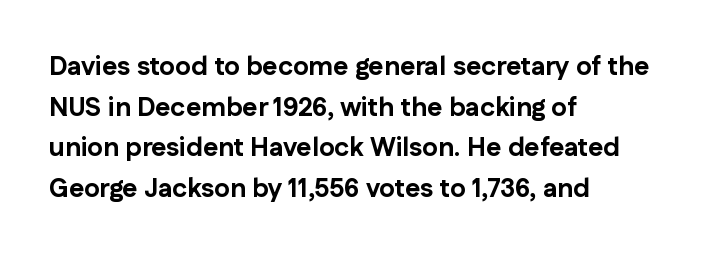
{"italic": "no", "bold": "yes", "underline": "no", "align": "left", "line_spacing": "normal", "line_spacing_ratio": 1.56, "letter_spacing": "normal", "letter_spacing_em": 0.0, "glyph_px": 26}
